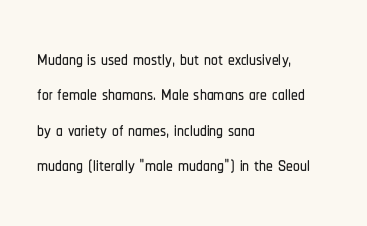
{"italic": "no", "underline": "no", "align": "left", "line_spacing": "normal", "line_spacing_ratio": 1.31, "letter_spacing": "normal", "letter_spacing_em": 0.0, "glyph_px": 27}
